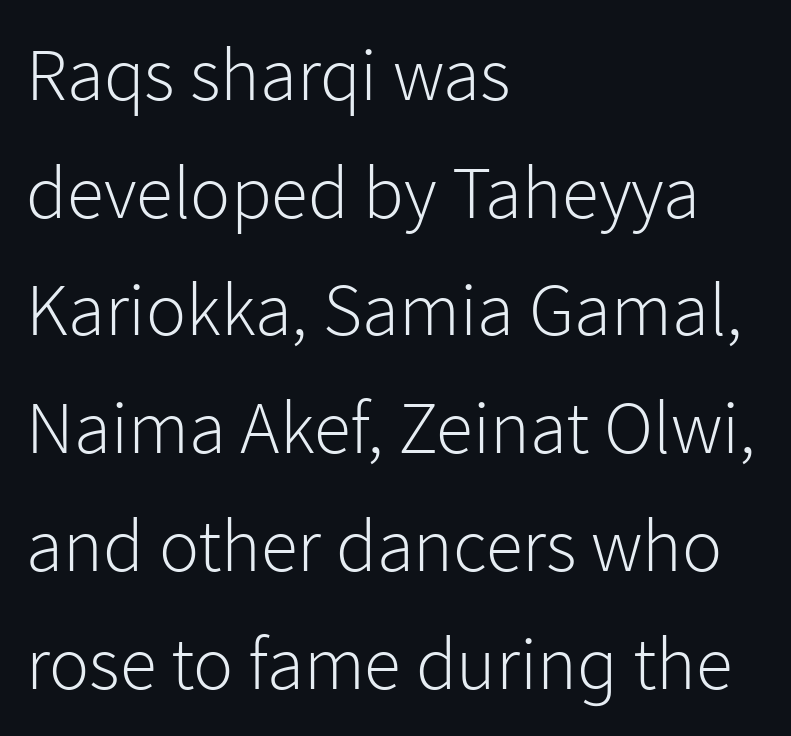
If you drew a ruler down the left edge, every line would touch it. Are there feet on the stems? There aren't — it's a sans. Decoration check: the copy has no underline. It's the straight-up-and-down kind of type.
